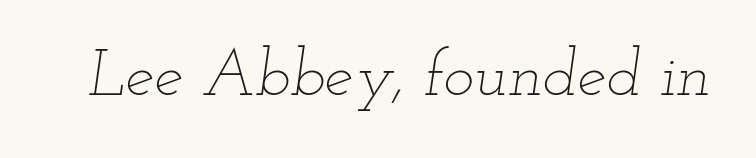
The image shows 65 px thin, wide type, italic (leaning right); set normal letter spacing, not underlined; low stroke contrast and a small x-height.
